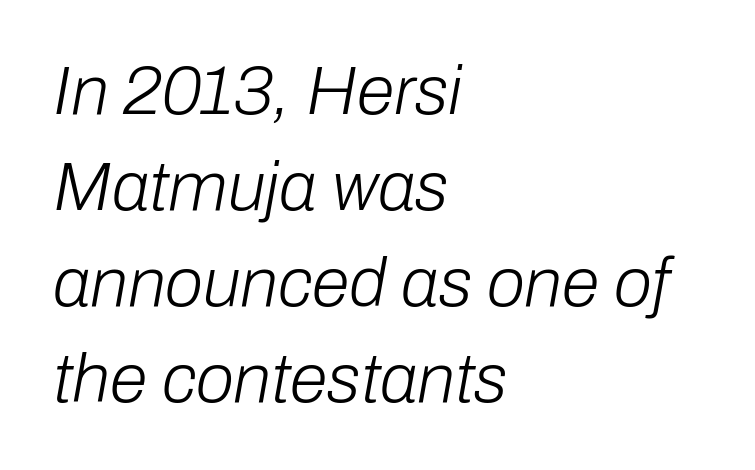
Q: Is the text bold? A: No.
Q: Is the text italic (slanted)? A: Yes, it leans right by about 10 degrees.
Q: Is the text underlined? A: No.
Q: How is the paragraph aligned? A: Left-aligned.
Q: Is the spacing between letters normal or unusually wide? A: Normal.
Q: Is the spacing between lines tight, normal or loose? A: Normal.
Q: Width (condensed, normal, or wide)? A: Normal.
Q: Stroke contrast? A: Low.
Q: x-height? A: Medium.
Q: Monospaced? A: No.
